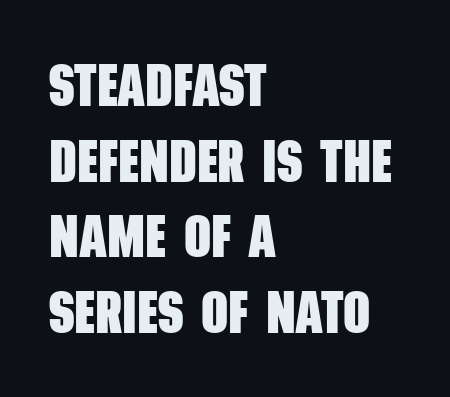
The image shows 59 px heavy, condensed sans-serif type; set left-aligned, normal line spacing (1.28x), normal letter spacing, not underlined; low stroke contrast and a large x-height.
